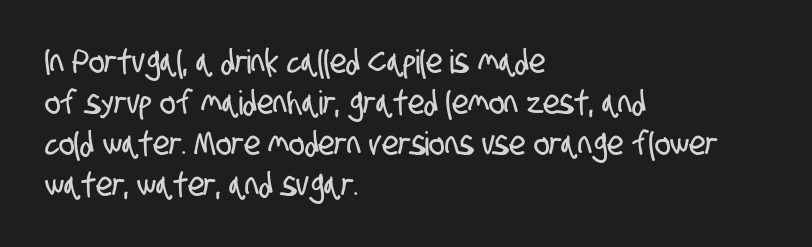
Each line starts at the same left margin while the right side varies. Serifs: no, the terminals of the letterforms are clean. Looks like regular typesetting: each glyph gets only the width it needs. There is no visible air inserted between adjacent glyphs.
